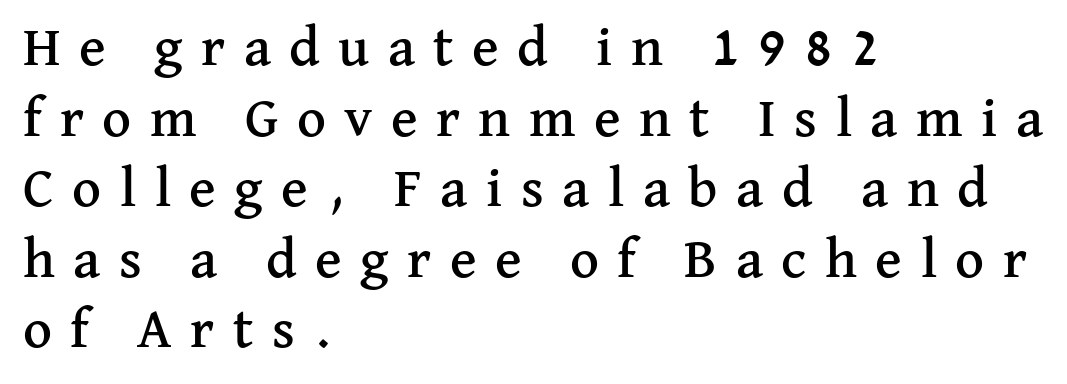
{"serif": "yes", "italic": "no", "width": "normal", "stroke_contrast": "medium", "x_height": "medium", "monospaced": "no", "underline": "no", "align": "left", "line_spacing": "normal", "line_spacing_ratio": 1.26, "letter_spacing": "wide", "letter_spacing_em": 0.33, "glyph_px": 56}
